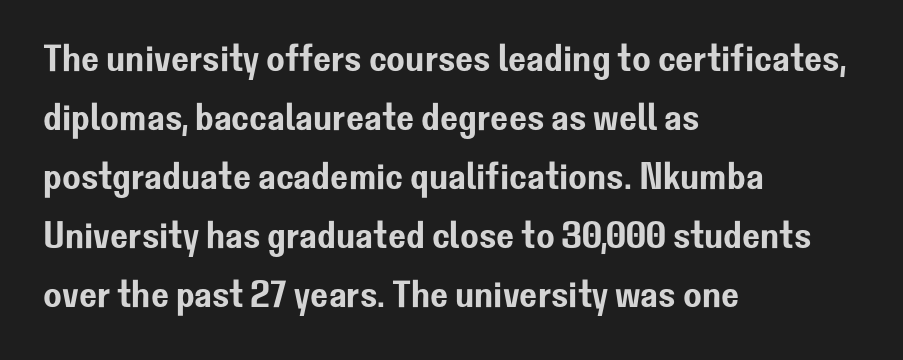
Posture: upright roman. Look at the tracking — it's just the regular setting, nothing added. A typesetter would call this leading conventional body-copy spacing. The passage shown is typed in a proportional face where columns would drift.
